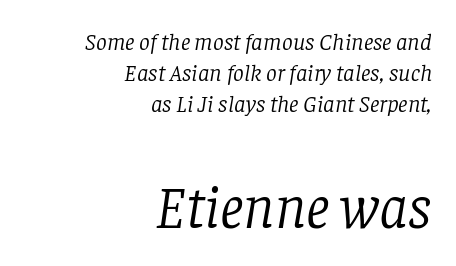
The passage shown is not bold in any degree. Look at the bottom of the vertical strokes: they flare into serifs here. The face used here is proportionally spaced, like ordinary book or web type. In terms of letterspacing, this is plain default setting. The rag falls on the left side of this text block.
